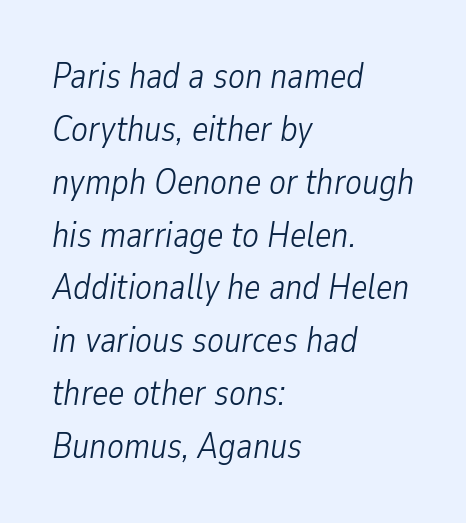
{"italic": "yes", "lean": "right", "slant_degrees": 9, "bold": "no", "weight": "light", "width": "condensed", "stroke_contrast": "low", "x_height": "medium", "monospaced": "no", "underline": "no", "align": "left", "line_spacing": "normal", "line_spacing_ratio": 1.51, "letter_spacing": "normal", "letter_spacing_em": 0.0, "glyph_px": 35}
